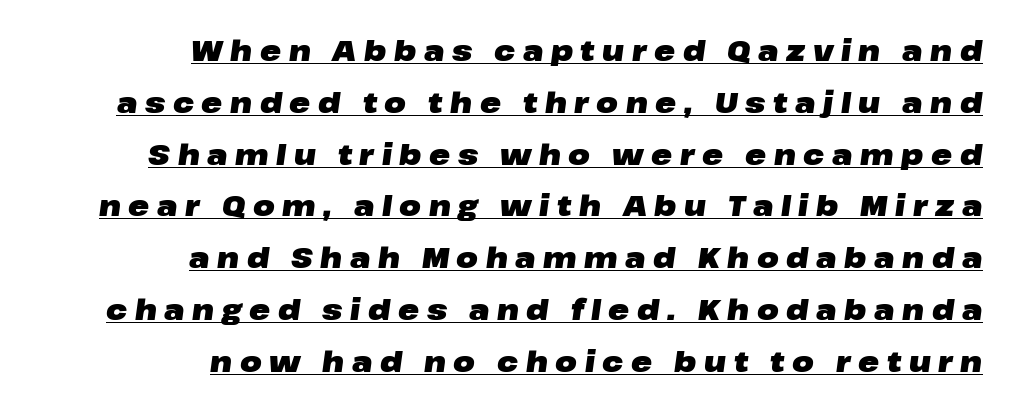
The image shows 28 px heavy, wide type, italic (leaning right); set right-aligned, line spacing 1.85x, unusually wide letter spacing (+0.27 em), underlined; low stroke contrast and a medium x-height.
